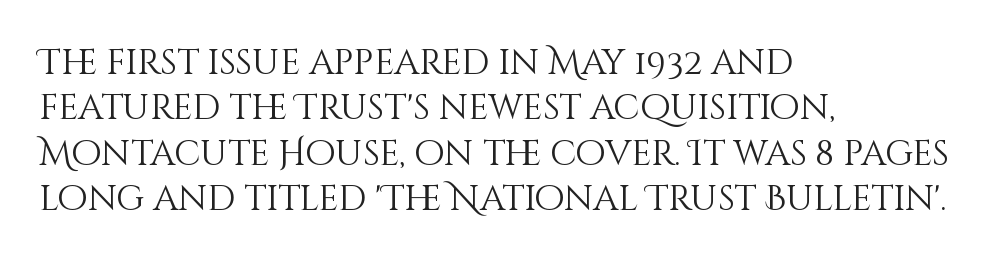
Q: Is the text bold? A: No.
Q: Is the text italic (slanted)? A: No, it is upright.
Q: Is the text underlined? A: No.
Q: How is the paragraph aligned? A: Left-aligned.
Q: Is the spacing between letters normal or unusually wide? A: Normal.
Q: Is the spacing between lines tight, normal or loose? A: Normal.
Q: Width (condensed, normal, or wide)? A: Normal.
Q: Stroke contrast? A: Medium.
Q: x-height? A: Large.
Q: Monospaced? A: No.
